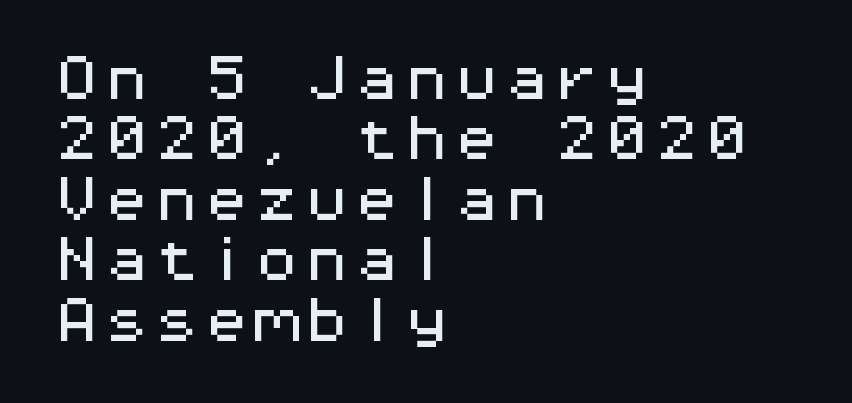
Beneath every word, the page is bare. The face used here is rendered with its standard letterfit. Is this a fixed-width face? Yes — each glyph sits in an identical cell. Do the letters lean? They stand straight.
